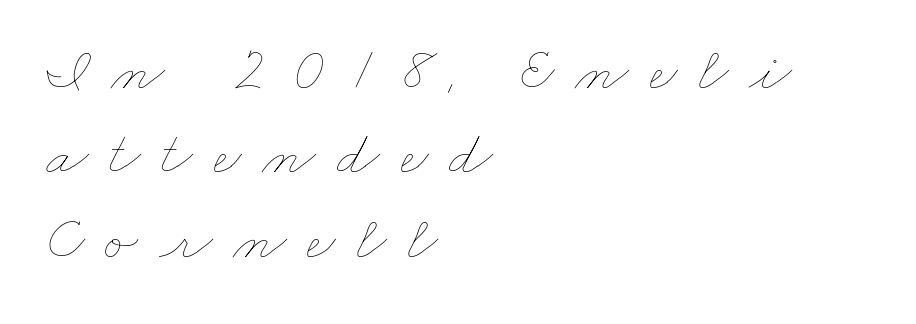
Q: Is the text bold? A: No.
Q: Is the text underlined? A: No.
Q: How is the paragraph aligned? A: Left-aligned.
Q: Is the spacing between letters normal or unusually wide? A: Unusually wide.
Q: Is the spacing between lines tight, normal or loose? A: Normal.
Q: Width (condensed, normal, or wide)? A: Wide.
Q: Stroke contrast? A: Low.
Q: x-height? A: Small.
Q: Monospaced? A: No.
